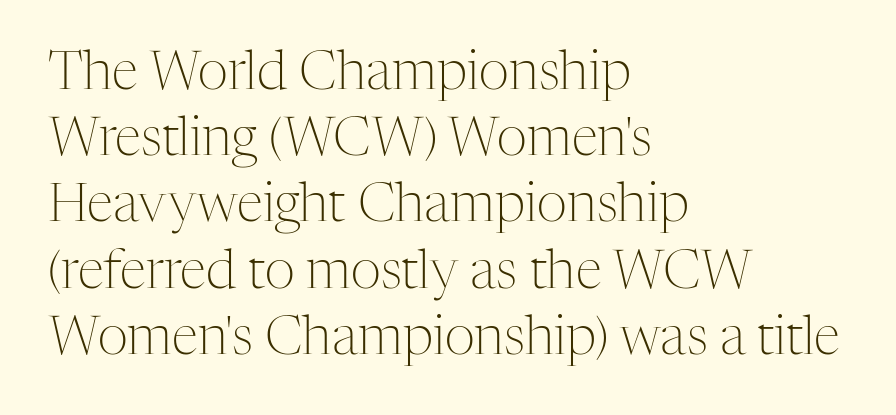
{"serif": "yes", "italic": "no", "bold": "no", "weight": "light", "width": "normal", "stroke_contrast": "medium", "x_height": "medium", "monospaced": "no", "underline": "no", "align": "left", "line_spacing": "normal", "line_spacing_ratio": 1.25, "letter_spacing": "normal", "letter_spacing_em": 0.0, "glyph_px": 53}
